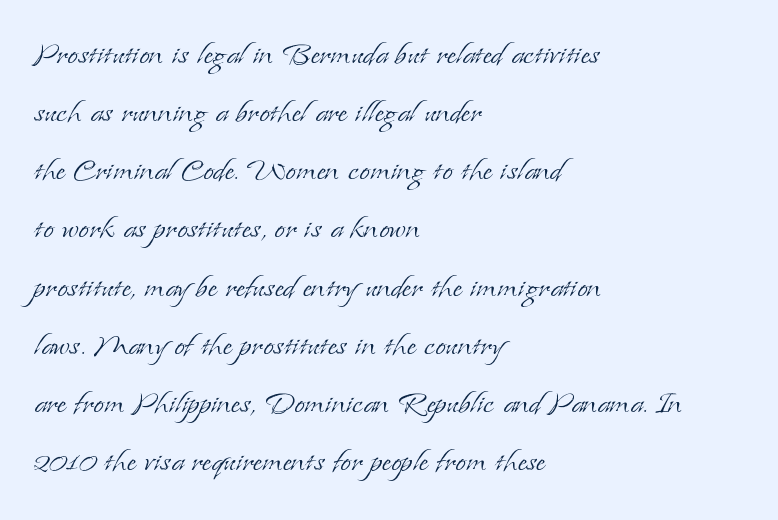
Inter-character spacing is left at the font's built-in metrics. Summary of vertical rhythm: regular, with standard interline spacing. The letters advance in unequal steps, a hallmark of proportional type. No heavy texture on the line: the type isn't bold.
